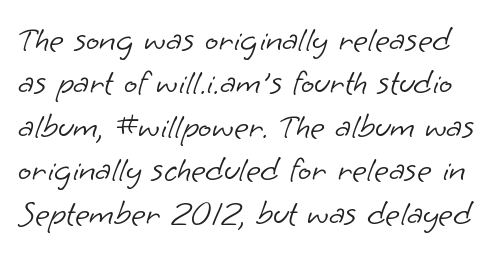
Q: Is the text bold? A: No.
Q: Is the typeface a serif or a sans-serif typeface? A: Sans-serif.
Q: Is the text underlined? A: No.
Q: Is the spacing between letters normal or unusually wide? A: Normal.
Q: Width (condensed, normal, or wide)? A: Normal.
Q: Stroke contrast? A: Low.
Q: x-height? A: Small.
Q: Monospaced? A: No.
